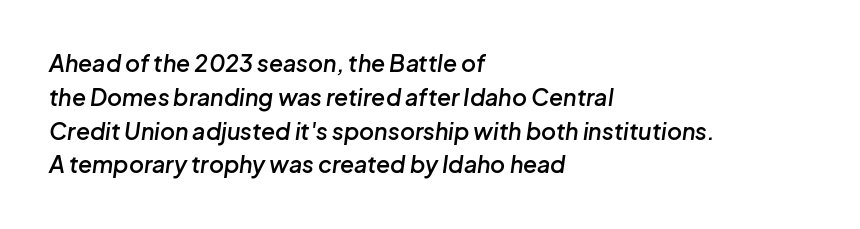
The image shows 23 px text type, italic (leaning right); set left-aligned, normal line spacing (1.47x), normal letter spacing, not underlined.
